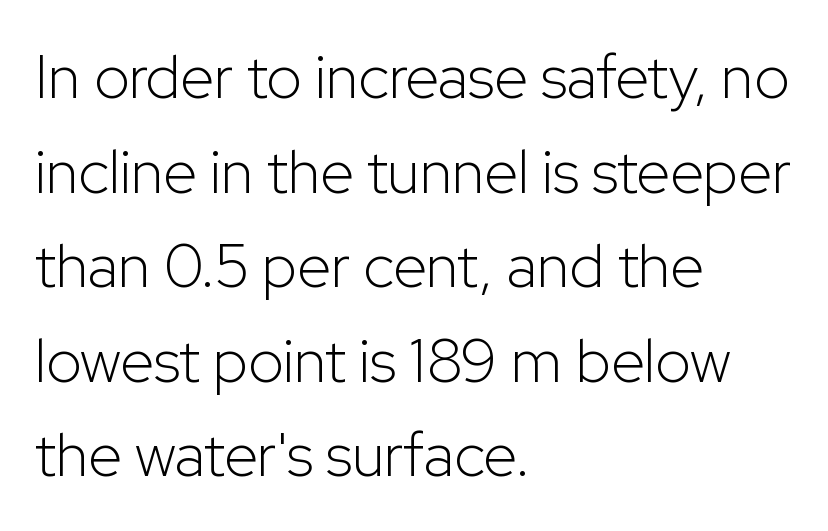
Q: Is the text bold? A: No.
Q: Is the text italic (slanted)? A: No, it is upright.
Q: Is the typeface a serif or a sans-serif typeface? A: Sans-serif.
Q: Is the text underlined? A: No.
Q: How is the paragraph aligned? A: Left-aligned.
Q: Is the spacing between letters normal or unusually wide? A: Normal.
Q: Is the spacing between lines tight, normal or loose? A: Normal.
Q: Width (condensed, normal, or wide)? A: Normal.
Q: Stroke contrast? A: Low.
Q: x-height? A: Medium.
Q: Monospaced? A: No.
